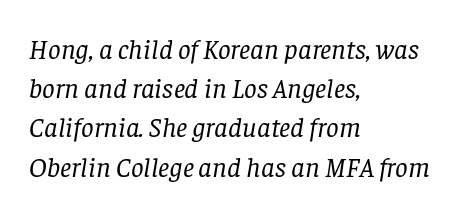
The image shows 28 px regular-weight serif type, italic (leaning right); set left-aligned, normal line spacing (1.4x), normal letter spacing, not underlined; low stroke contrast and a large x-height.
